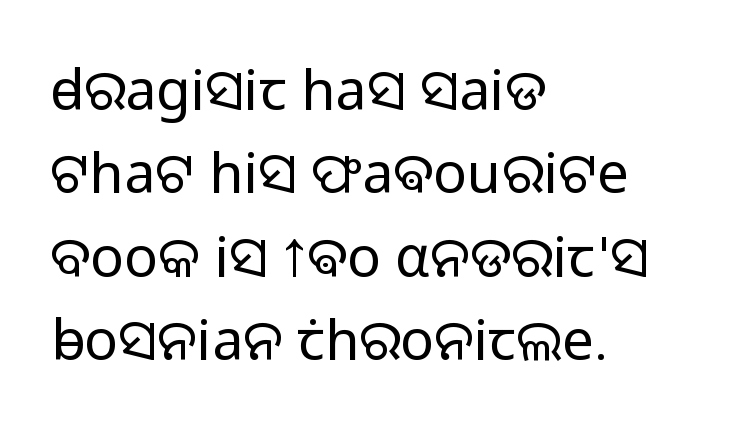
Q: Is the text bold? A: No.
Q: Is the text italic (slanted)? A: No, it is upright.
Q: Is the typeface a serif or a sans-serif typeface? A: Sans-serif.
Q: Is the text underlined? A: No.
Q: How is the paragraph aligned? A: Left-aligned.
Q: Is the spacing between letters normal or unusually wide? A: Normal.
Q: Is the spacing between lines tight, normal or loose? A: Normal.
Q: Width (condensed, normal, or wide)? A: Normal.
Q: Stroke contrast? A: Low.
Q: x-height? A: Medium.
Q: Monospaced? A: No.
